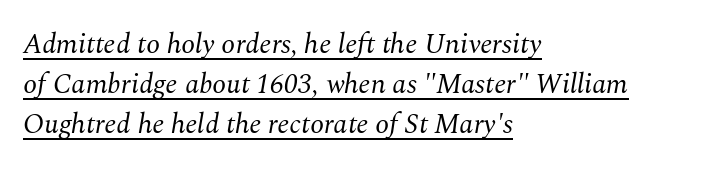
The rendering uses natural spacing where letterforms have individual widths. This rendering employs a face with finishing strokes, i.e., a serif. One-word summary of the alignment: left. One glance says typical: line gaps are just what's usual. This sample uses plain, unmodified letter spacing. This sample carries an underscore along the baseline area.
